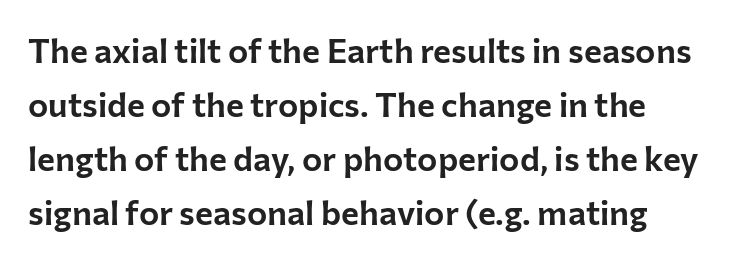
The image shows 34 px sans-serif type, upright; set normal line spacing (1.59x), normal letter spacing, not underlined; low stroke contrast and a medium x-height.
